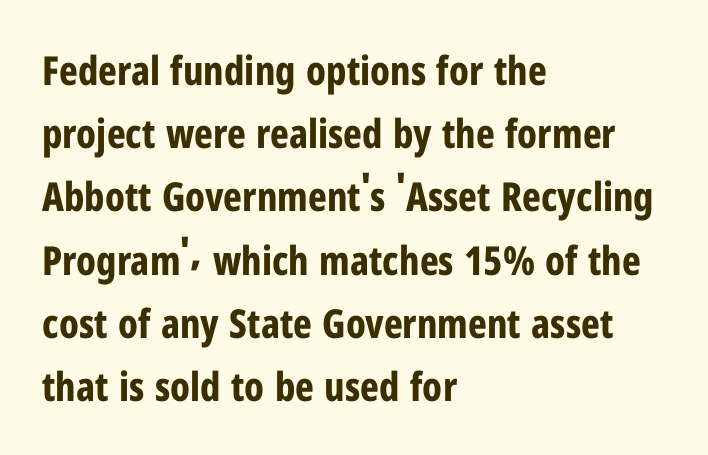
The image shows 40 px bold, condensed sans-serif type, upright; set left-aligned, normal line spacing (1.58x), normal letter spacing, not underlined; low stroke contrast and a medium x-height.
